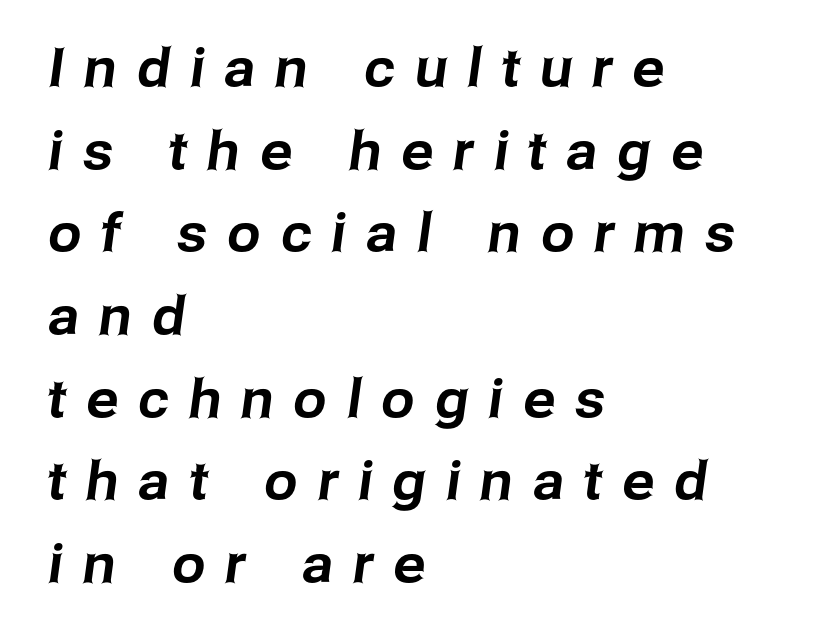
The image shows 53 px sans-serif type; set left-aligned, normal line spacing (1.56x), unusually wide letter spacing (+0.38 em), not underlined; low stroke contrast and a medium x-height.
